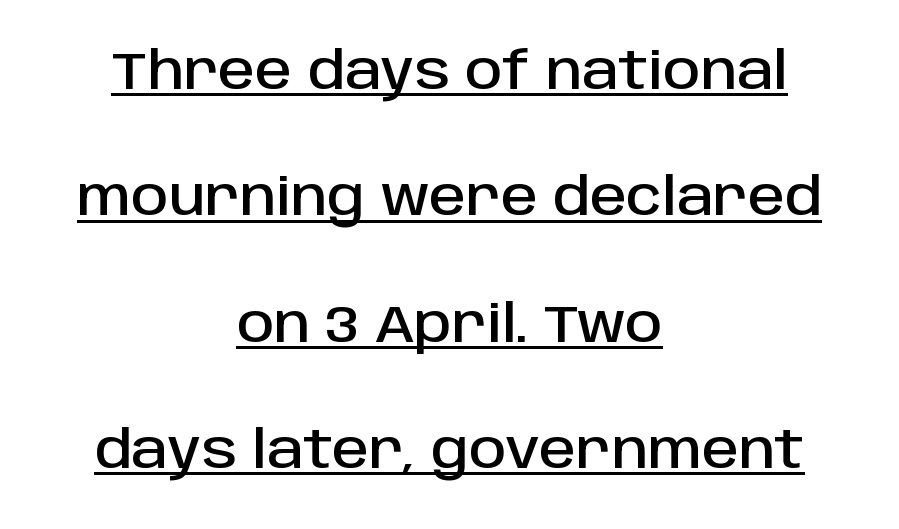
Vertically, the passage feels expansive, rows floating well apart. The rendering shows plain stroke endings on the letterforms — a sans-serif design. Default kerning and tracking; the words read as compact shapes. Descenders here cross a horizontal rule under the line. The whitespace from short lines is split evenly between both sides. Each letter keeps its own natural width here, so spacing adapts to shape.
